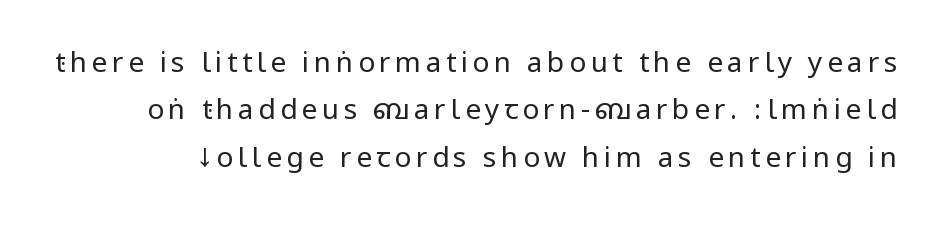
{"serif": "no", "italic": "no", "bold": "no", "weight": "regular", "width": "condensed", "stroke_contrast": "low", "underline": "no", "line_spacing": "normal", "line_spacing_ratio": 1.69, "glyph_px": 28}
